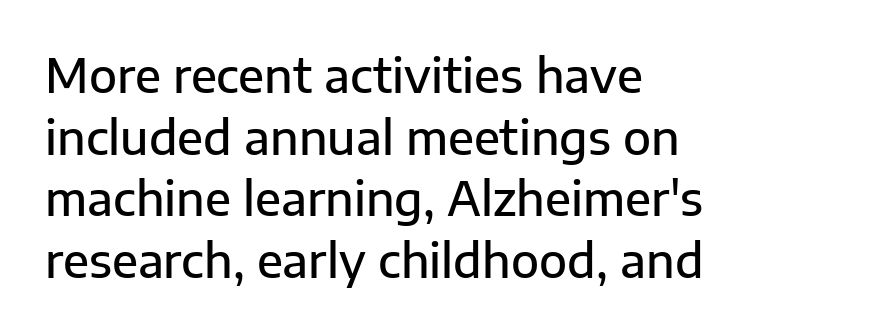
Q: Is the text bold? A: Semi-bold.
Q: Is the text italic (slanted)? A: No, it is upright.
Q: Is the typeface a serif or a sans-serif typeface? A: Sans-serif.
Q: Is the text underlined? A: No.
Q: How is the paragraph aligned? A: Left-aligned.
Q: Is the spacing between letters normal or unusually wide? A: Normal.
Q: Is the spacing between lines tight, normal or loose? A: Normal.
Q: Width (condensed, normal, or wide)? A: Normal.
Q: Stroke contrast? A: Low.
Q: x-height? A: Medium.
Q: Monospaced? A: No.
